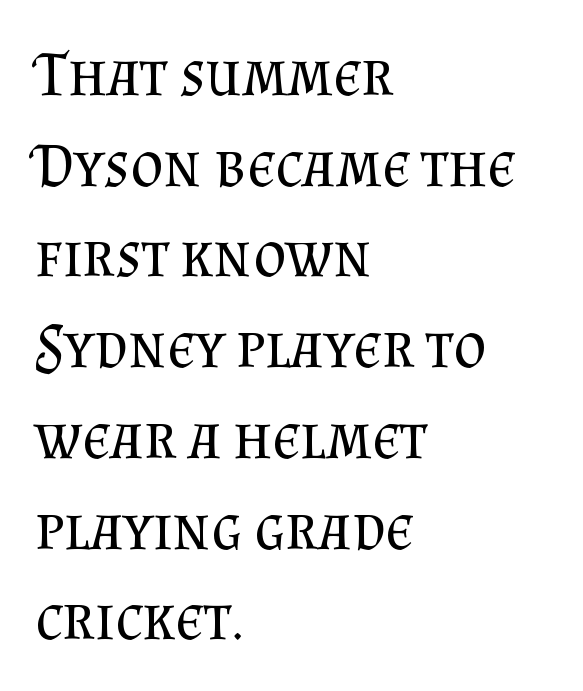
The image shows 63 px regular-weight serif type, upright; set left-aligned, normal line spacing (1.44x), normal letter spacing, not underlined; medium stroke contrast and a small x-height.
